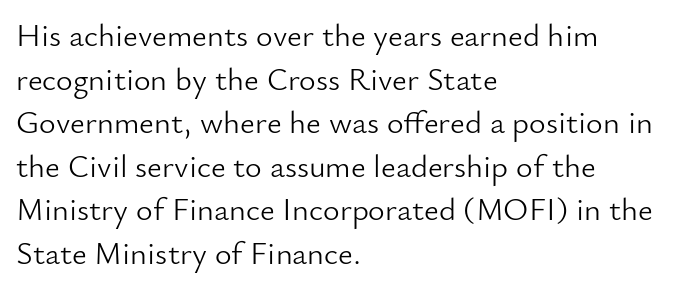
Q: Is the text bold? A: No.
Q: Is the text italic (slanted)? A: No, it is upright.
Q: Is the typeface a serif or a sans-serif typeface? A: Sans-serif.
Q: Is the text underlined? A: No.
Q: How is the paragraph aligned? A: Left-aligned.
Q: Is the spacing between letters normal or unusually wide? A: Normal.
Q: Is the spacing between lines tight, normal or loose? A: Normal.
Q: Width (condensed, normal, or wide)? A: Normal.
Q: Stroke contrast? A: Low.
Q: x-height? A: Small.
Q: Monospaced? A: No.
